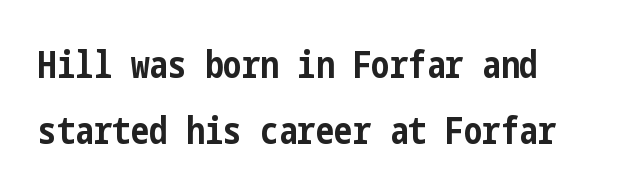
The image shows 37 px bold, condensed sans-serif type, upright; set line spacing 1.79x, normal letter spacing, not underlined; low stroke contrast and a medium x-height.
